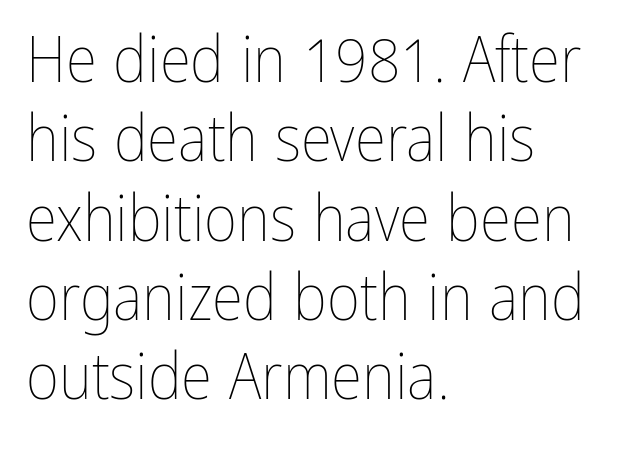
The image shows 64 px thin, condensed type, upright; set left-aligned, line spacing 1.24x, normal letter spacing, not underlined; low stroke contrast and a medium x-height.
